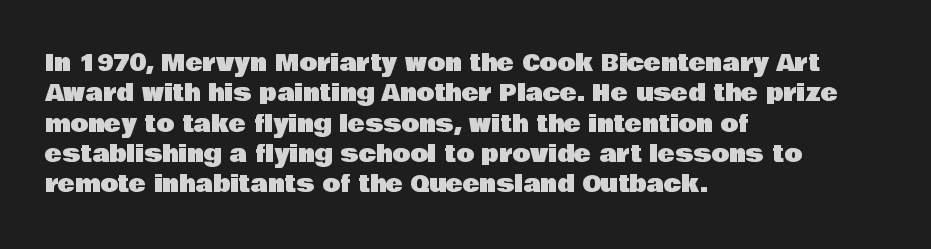
Q: Is the text italic (slanted)? A: No, it is upright.
Q: Is the text underlined? A: No.
Q: How is the paragraph aligned? A: Left-aligned.
Q: Is the spacing between letters normal or unusually wide? A: Normal.
Q: Is the spacing between lines tight, normal or loose? A: Normal.
